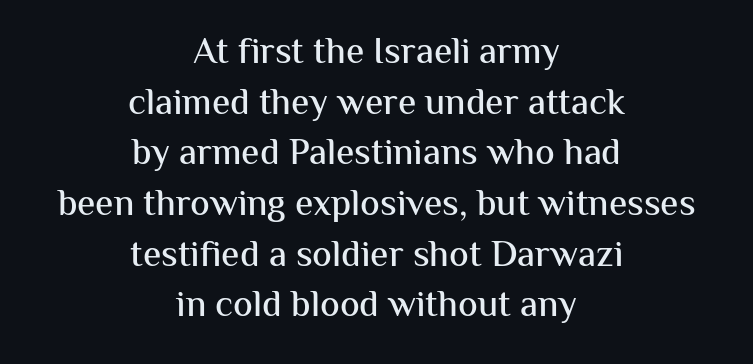
{"serif": "no", "italic": "no", "width": "normal", "stroke_contrast": "medium", "x_height": "medium", "monospaced": "no", "underline": "no", "align": "center", "line_spacing": "normal", "line_spacing_ratio": 1.37, "letter_spacing": "normal", "letter_spacing_em": 0.0, "glyph_px": 37}
